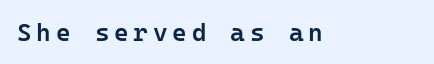
Each row of text sits above clean, open space. The strokes are fattened partway — semibold, not bold. Italic? Not at all — the glyphs are vertical.
